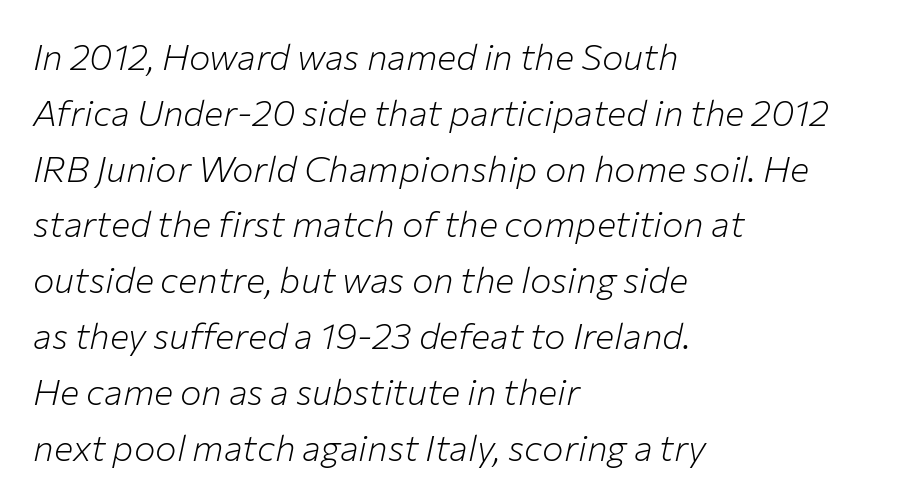
The image shows 36 px light type, italic (leaning right); set left-aligned, normal line spacing (1.55x), normal letter spacing, not underlined; low stroke contrast and a medium x-height.
